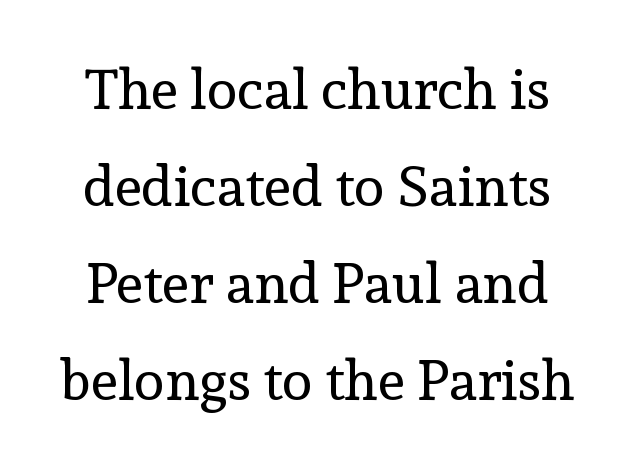
Q: Is the text bold? A: No.
Q: Is the text italic (slanted)? A: No, it is upright.
Q: Is the typeface a serif or a sans-serif typeface? A: Serif.
Q: Is the text underlined? A: No.
Q: Is the spacing between letters normal or unusually wide? A: Normal.
Q: Width (condensed, normal, or wide)? A: Normal.
Q: x-height? A: Medium.
Q: Monospaced? A: No.
